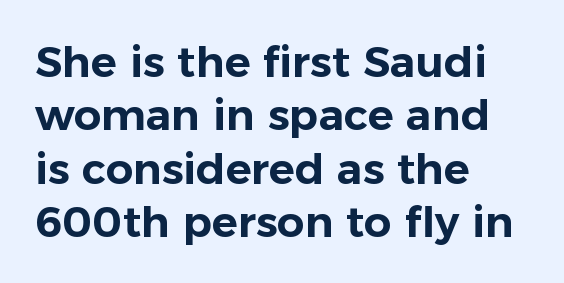
{"serif": "no", "italic": "no", "width": "normal", "stroke_contrast": "low", "x_height": "medium", "monospaced": "no", "underline": "no", "align": "left", "line_spacing_ratio": 1.24, "letter_spacing": "normal", "letter_spacing_em": 0.0, "glyph_px": 43}
